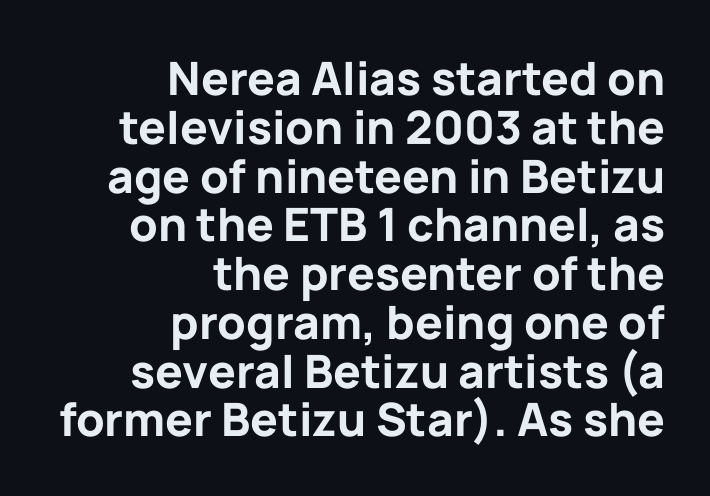
{"serif": "no", "italic": "no", "bold": "yes", "weight": "bold", "width": "normal", "stroke_contrast": "low", "x_height": "medium", "monospaced": "no", "underline": "no", "align": "right", "line_spacing": "tight", "line_spacing_ratio": 1.06, "letter_spacing": "normal", "letter_spacing_em": 0.0, "glyph_px": 46}
